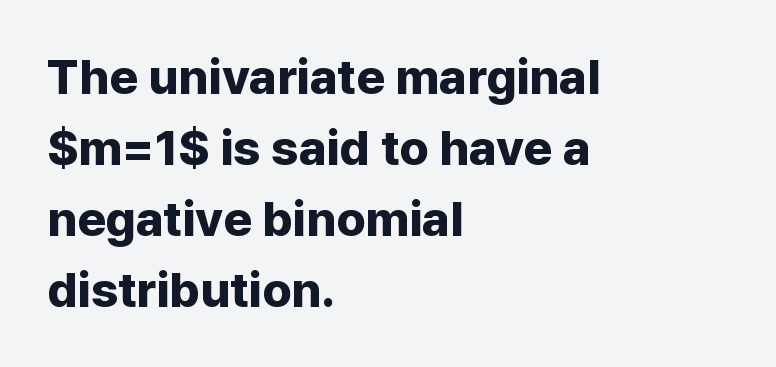
Q: Is the text bold? A: Yes.
Q: Is the text italic (slanted)? A: No, it is upright.
Q: Is the typeface a serif or a sans-serif typeface? A: Sans-serif.
Q: Is the text underlined? A: No.
Q: How is the paragraph aligned? A: Left-aligned.
Q: Is the spacing between letters normal or unusually wide? A: Normal.
Q: Is the spacing between lines tight, normal or loose? A: Normal.
Q: Width (condensed, normal, or wide)? A: Normal.
Q: Stroke contrast? A: Low.
Q: x-height? A: Medium.
Q: Monospaced? A: No.
